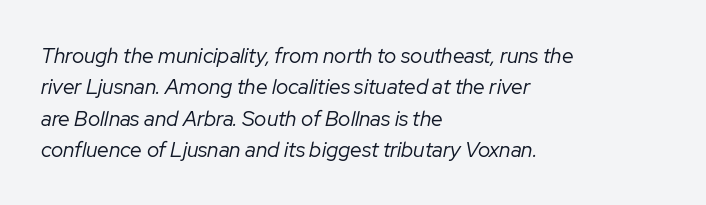
The image shows 21 px text type, italic (leaning right); set left-aligned, normal line spacing (1.49x), normal letter spacing, not underlined.
